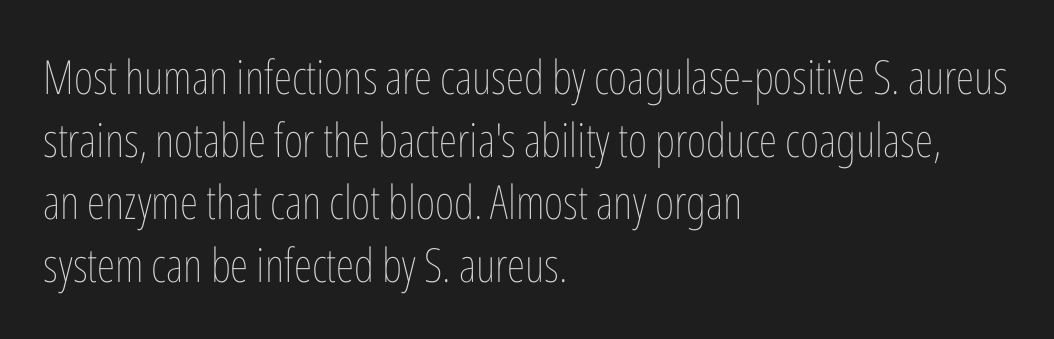
The image shows 47 px thin, condensed type, upright; set left-aligned, normal line spacing (1.33x), normal letter spacing, not underlined; low stroke contrast and a medium x-height.
